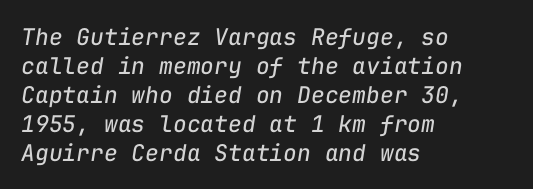
The baseline area is clear. Rendered with sloped, italic letterforms. Casual observation: everything's shoved over to the left. If you measured baseline to baseline, you'd find a middling distance. No extra ink here — the face is not bold. Does extra space separate the letters? No, they use regular spacing.
